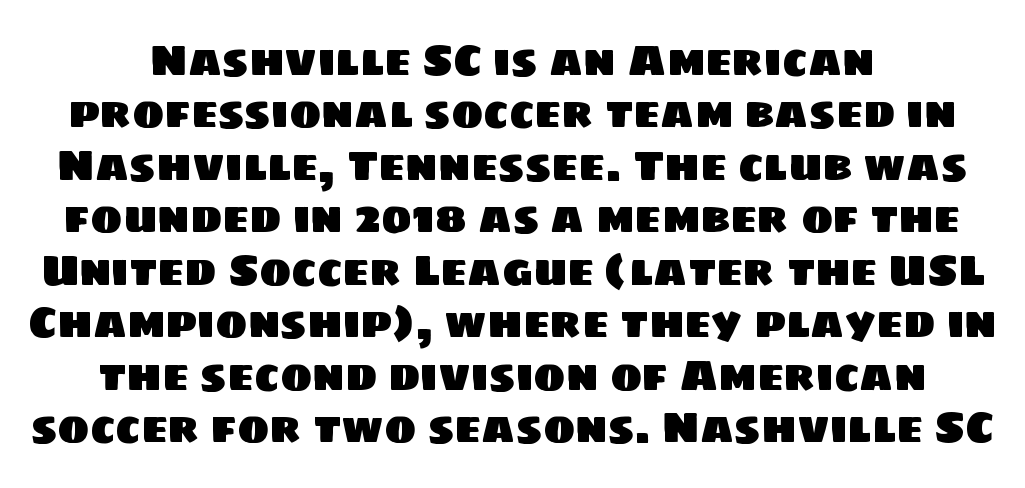
The image shows 43 px sans-serif type; set centered, line spacing 1.22x, normal letter spacing, not underlined; low stroke contrast and a large x-height.
